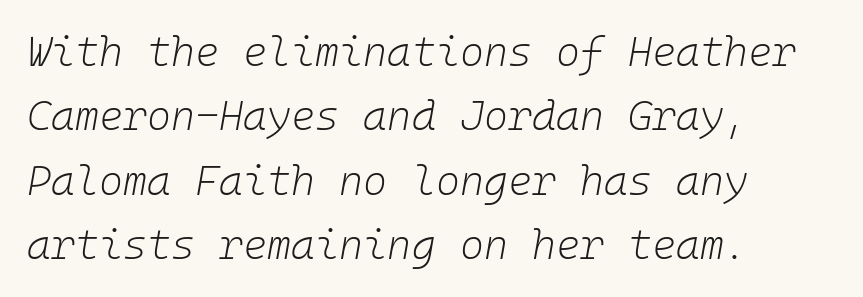
The image shows 41 px light type, italic (leaning right), monospaced; set left-aligned, normal line spacing (1.57x), normal letter spacing, not underlined; low stroke contrast and a medium x-height.
